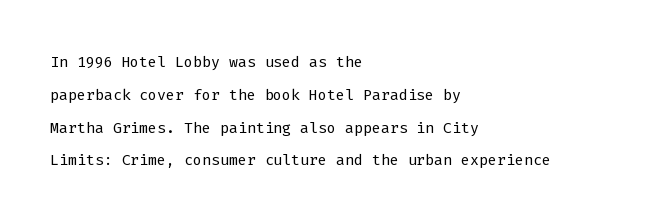
The image shows 21 px text type, upright; set left-aligned, normal line spacing (1.56x), normal letter spacing, not underlined.
